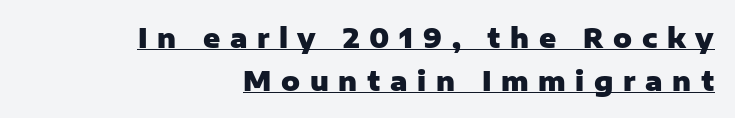
Descenders here cross a horizontal rule under the line. These lines are set flush right with a ragged left edge. These lines have a slow, spaced-out rhythm from letter to letter. Does the weight exceed regular? Yes, all the way to bold. Honestly, the row spacing looks completely unremarkable.
